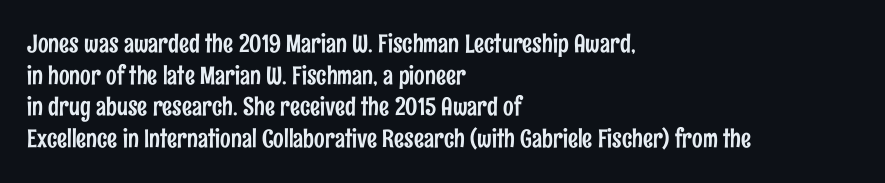
Q: Is the text italic (slanted)? A: No, it is upright.
Q: Is the text underlined? A: No.
Q: How is the paragraph aligned? A: Left-aligned.
Q: Is the spacing between letters normal or unusually wide? A: Normal.
Q: Is the spacing between lines tight, normal or loose? A: Normal.
